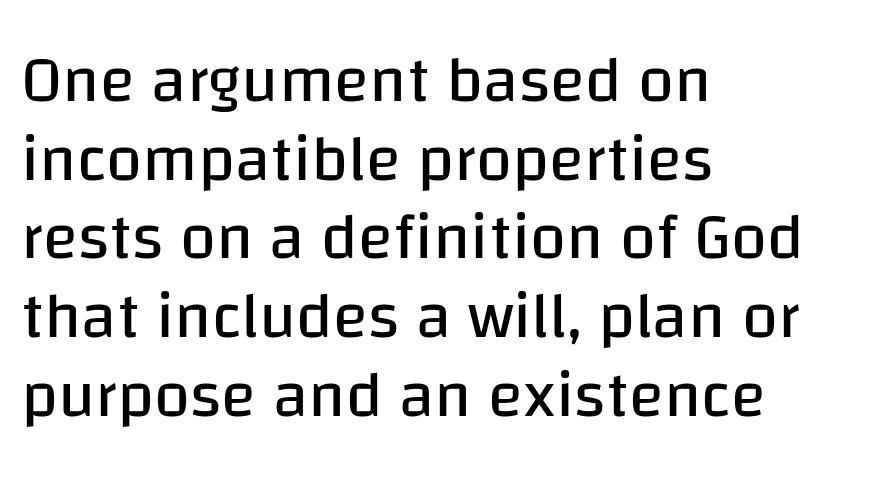
The image shows 65 px regular-weight sans-serif type, upright; set left-aligned, line spacing 1.21x, normal letter spacing, not underlined; low stroke contrast and a large x-height.
